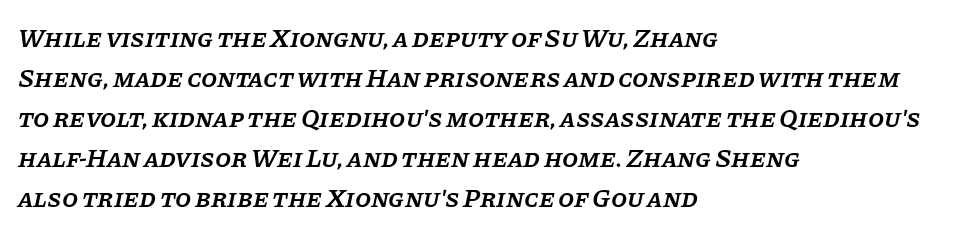
The image shows 26 px text type, italic (leaning right); set left-aligned, normal line spacing (1.54x), normal letter spacing, not underlined.
